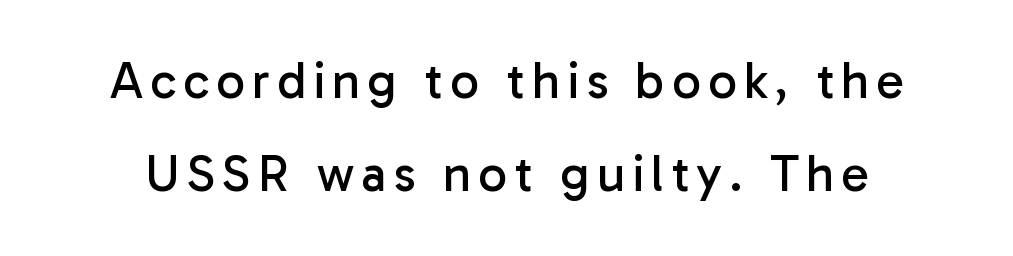
{"serif": "no", "italic": "no", "bold": "no", "weight": "regular", "width": "normal", "stroke_contrast": "low", "x_height": "medium", "monospaced": "no", "underline": "no", "line_spacing_ratio": 1.83, "glyph_px": 51}
